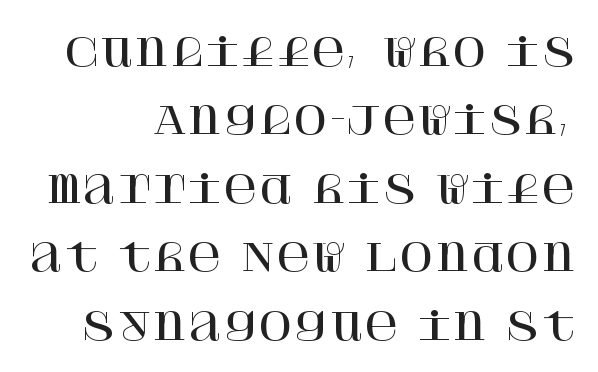
The image shows 38 px serif type, upright; set line spacing 1.8x, normal letter spacing, not underlined; high stroke contrast and a large x-height.
